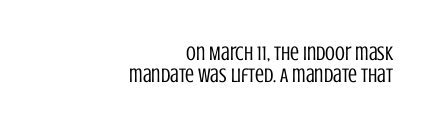
Where is the straight margin? On the right. The strokes carry an ordinary text weight at most. The line-height multiplier appears low, near solid setting. The horizontal fit of the characters is conventional and even. The letters stand straight up with perfectly vertical stems. The area under the type is left untouched.
